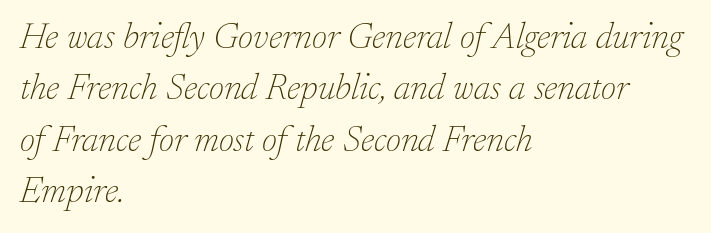
The glyphs in this specimen are seriffed. This block has exactly the height ordinary leading produces. You could call the tracking neutral — neither tight nor loose. This rendering uses left alignment, leaving the right contour irregular. These lines are rendered in a variable-pitch font. The area under the type is left untouched.
